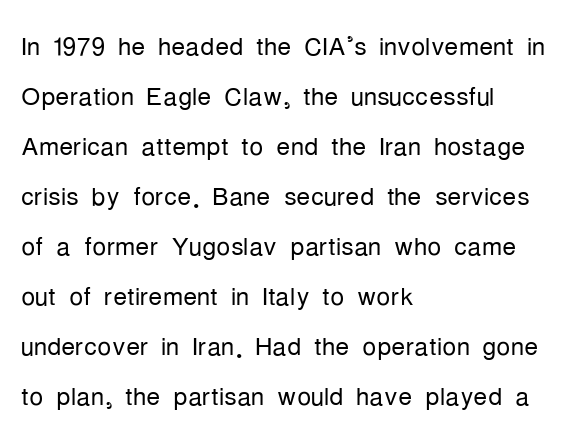
{"serif": "no", "italic": "no", "bold": "no", "weight": "light", "width": "condensed", "stroke_contrast": "low", "x_height": "medium", "monospaced": "no", "underline": "no", "align": "left", "line_spacing": "normal", "line_spacing_ratio": 1.43, "letter_spacing": "normal", "letter_spacing_em": 0.0, "glyph_px": 35}
